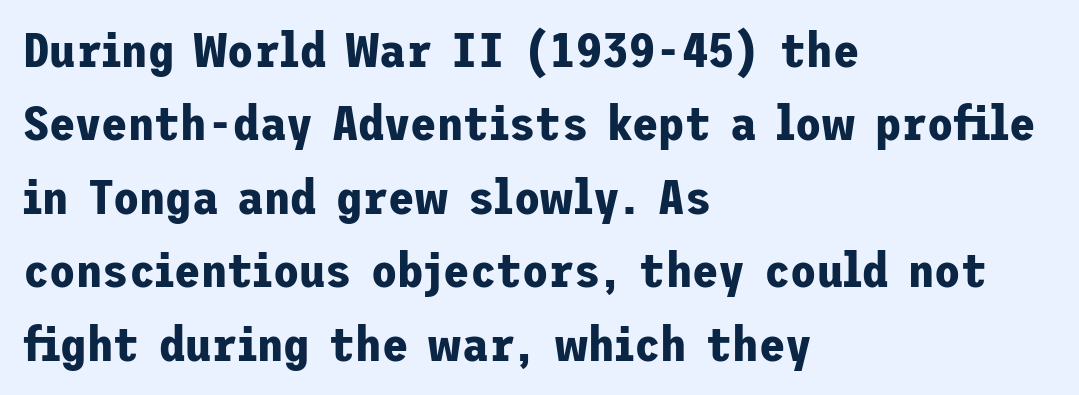
This rendering uses left alignment, leaving the right contour irregular. Set as a true bold cut, around the 700 mark. Horizontal bands of white between lines are of average thickness. Bare-footed words on every line. Examine the stroke ends and you'll find no serifs.
